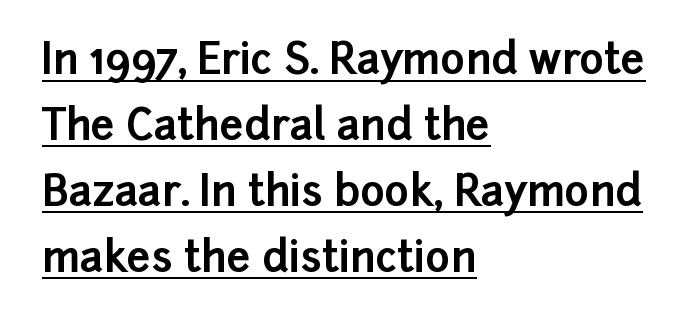
Q: Is the text bold? A: Yes.
Q: Is the text italic (slanted)? A: No, it is upright.
Q: Is the typeface a serif or a sans-serif typeface? A: Sans-serif.
Q: Is the text underlined? A: Yes.
Q: How is the paragraph aligned? A: Left-aligned.
Q: Is the spacing between letters normal or unusually wide? A: Normal.
Q: Is the spacing between lines tight, normal or loose? A: Normal.
Q: Width (condensed, normal, or wide)? A: Normal.
Q: Stroke contrast? A: Low.
Q: x-height? A: Medium.
Q: Monospaced? A: No.
